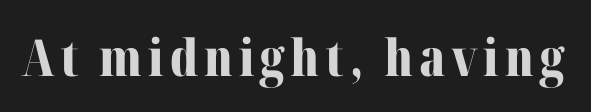
Q: Is the text bold? A: Yes.
Q: Is the text italic (slanted)? A: No, it is upright.
Q: Is the typeface a serif or a sans-serif typeface? A: Serif.
Q: Is the text underlined? A: No.
Q: Width (condensed, normal, or wide)? A: Normal.
Q: Stroke contrast? A: Medium.
Q: x-height? A: Medium.
Q: Monospaced? A: No.
